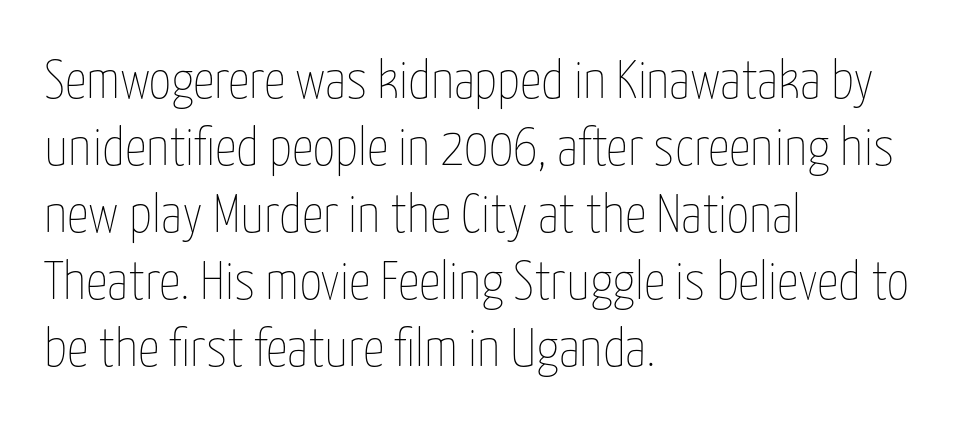
{"italic": "no", "bold": "no", "weight": "thin", "width": "condensed", "stroke_contrast": "low", "x_height": "medium", "monospaced": "no", "underline": "no", "align": "left", "line_spacing_ratio": 1.24, "letter_spacing": "normal", "letter_spacing_em": 0.0, "glyph_px": 54}
